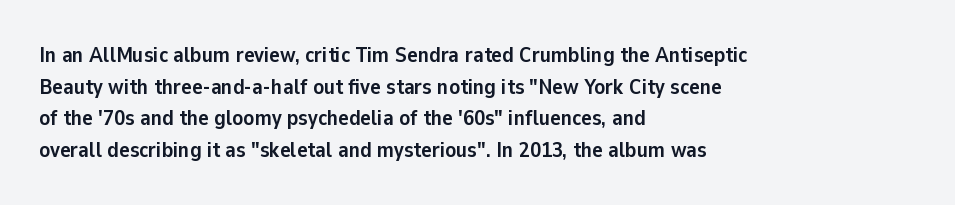
Q: Is the text bold? A: Yes.
Q: Is the text italic (slanted)? A: No, it is upright.
Q: Is the text underlined? A: No.
Q: How is the paragraph aligned? A: Left-aligned.
Q: Is the spacing between letters normal or unusually wide? A: Normal.
Q: Is the spacing between lines tight, normal or loose? A: Normal.
